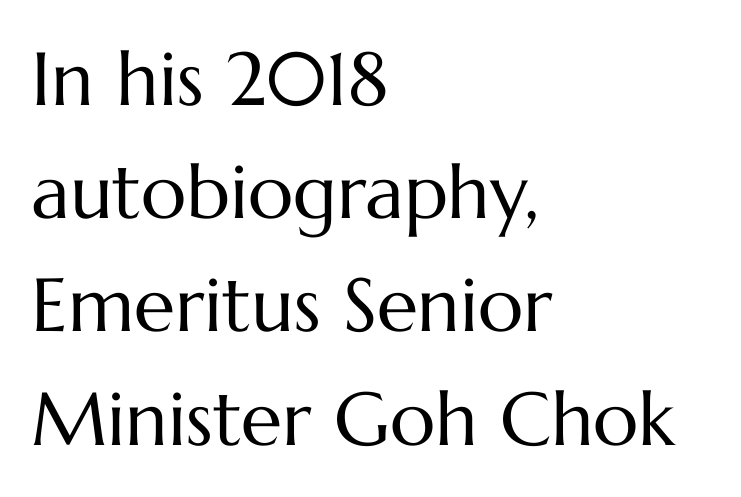
These glyphs show unthickened strokes, regular width or finer. In terms of leading, this rendering sits right in the middle. Proportional: the letters do not fall into vertical columns. Default kerning and tracking; the words read as compact shapes. The ragged edge is on the right, which tells us the setting is flush left.
